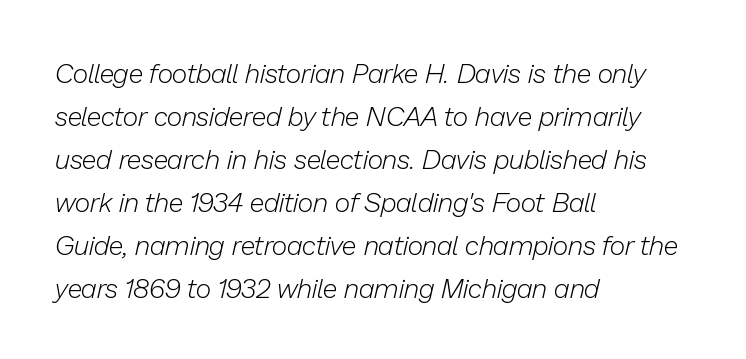
{"italic": "yes", "lean": "right", "slant_degrees": 13, "bold": "no", "underline": "no", "align": "left", "line_spacing": "normal", "line_spacing_ratio": 1.59, "letter_spacing": "normal", "letter_spacing_em": 0.0, "glyph_px": 27}
